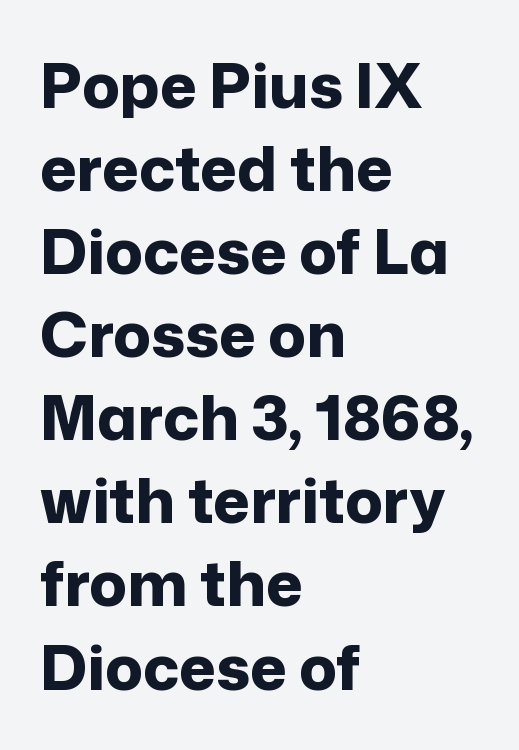
Is this a fixed-width face? No — the glyphs have proportional, varying widths. Nobody touched the tracking dial on this one. This rendering uses left alignment, leaving the right contour irregular. The letters stand upright; this is a roman face. Students, observe: this is what conventionally led text looks like. The typeface chosen for these lines omits serifs.
